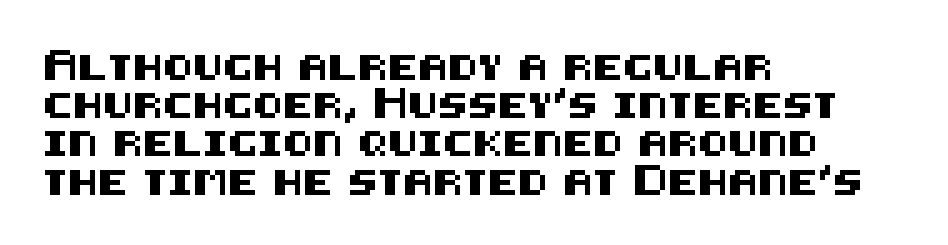
Q: Is the text italic (slanted)? A: No, it is upright.
Q: Is the text underlined? A: No.
Q: How is the paragraph aligned? A: Left-aligned.
Q: Is the spacing between letters normal or unusually wide? A: Normal.
Q: Is the spacing between lines tight, normal or loose? A: Normal.
